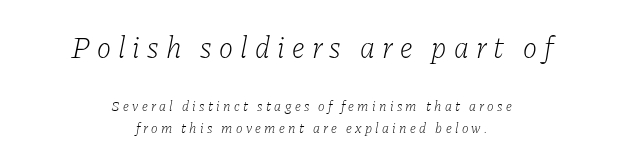
The image shows 30 px light serif type, italic (leaning right); set centered, normal line spacing (1.56x), unusually wide letter spacing (+0.24 em), not underlined; the first (top) block is 2.14x larger; low stroke contrast and a medium x-height.
